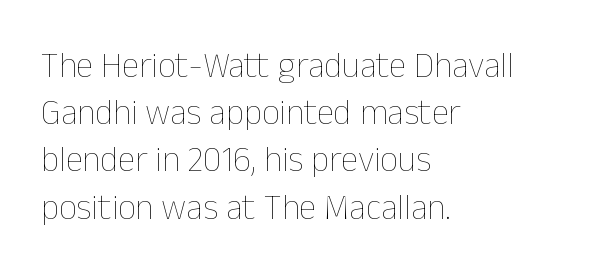
{"italic": "no", "bold": "no", "weight": "thin", "width": "normal", "stroke_contrast": "low", "x_height": "medium", "monospaced": "no", "underline": "no", "align": "left", "line_spacing": "normal", "line_spacing_ratio": 1.35, "letter_spacing": "normal", "letter_spacing_em": 0.0, "glyph_px": 35}
